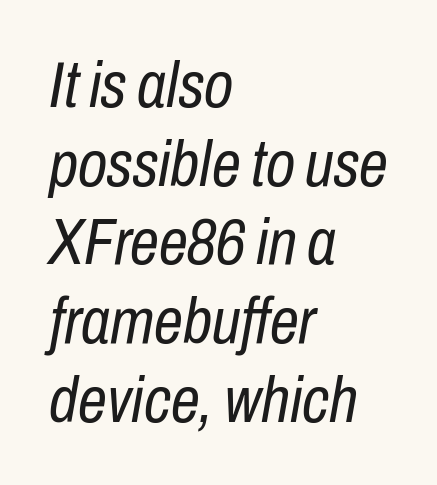
Q: Is the text bold? A: No.
Q: Is the text italic (slanted)? A: Yes, it leans right by about 10 degrees.
Q: Is the text underlined? A: No.
Q: How is the paragraph aligned? A: Left-aligned.
Q: Is the spacing between letters normal or unusually wide? A: Normal.
Q: Width (condensed, normal, or wide)? A: Condensed.
Q: Stroke contrast? A: Low.
Q: x-height? A: Medium.
Q: Monospaced? A: No.
